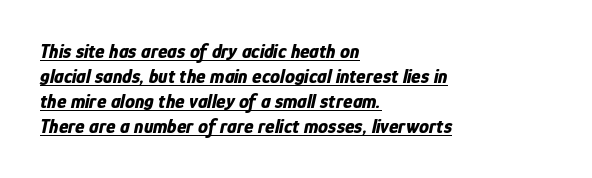
{"italic": "yes", "lean": "right", "slant_degrees": 12, "bold": "yes", "underline": "yes", "align": "left", "line_spacing": "normal", "line_spacing_ratio": 1.25, "letter_spacing": "normal", "letter_spacing_em": 0.0, "glyph_px": 20}
